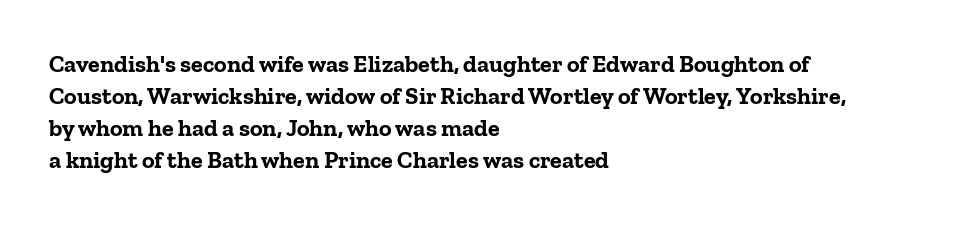
Q: Is the text bold? A: Yes.
Q: Is the text italic (slanted)? A: No, it is upright.
Q: Is the text underlined? A: No.
Q: How is the paragraph aligned? A: Left-aligned.
Q: Is the spacing between letters normal or unusually wide? A: Normal.
Q: Is the spacing between lines tight, normal or loose? A: Normal.
